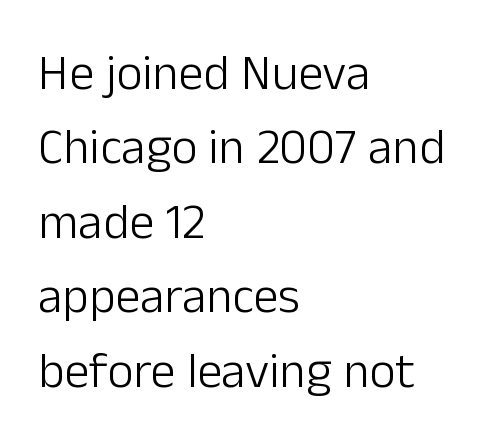
Vertical spacing — default. Quick note: underline off. Italic: no, the glyphs are upright roman. A light-to-regular cut is what we see here.
